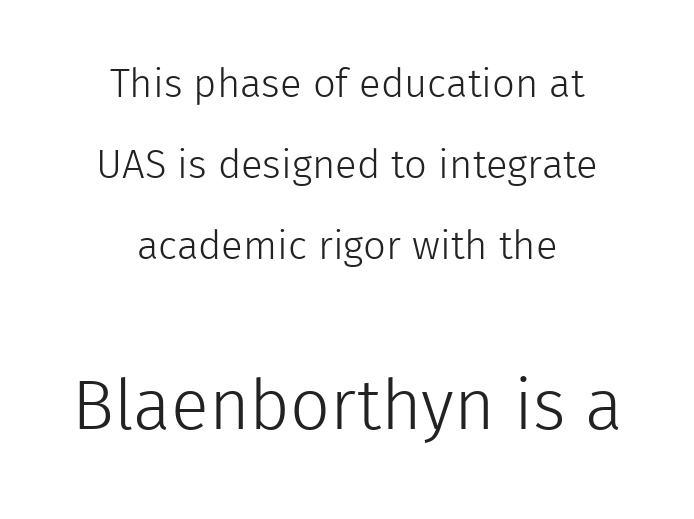
The image shows 70 px light sans-serif type, upright; set centered, loose line spacing (2.03x), normal letter spacing, not underlined; the second (bottom) block is 1.75x larger; a medium x-height.
